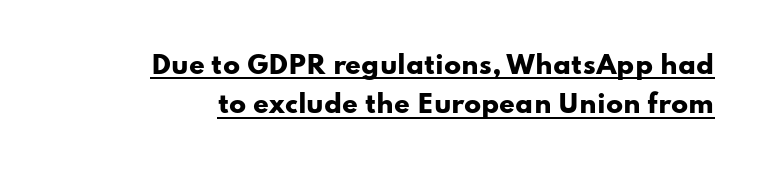
The image shows 25 px bold type, upright; set normal line spacing (1.58x), normal letter spacing, underlined.
